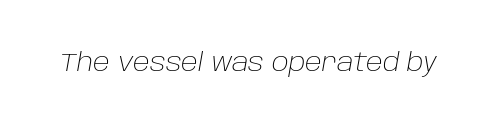
{"italic": "yes", "lean": "right", "slant_degrees": 10, "bold": "no", "underline": "no", "letter_spacing": "normal", "letter_spacing_em": 0.0, "glyph_px": 25}
